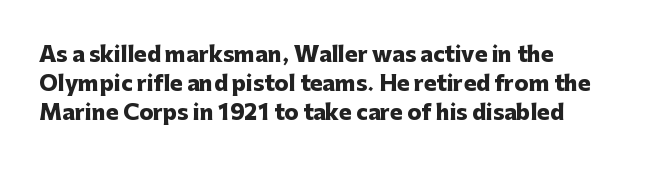
The image shows 21 px bold type, upright; set left-aligned, normal line spacing (1.37x), normal letter spacing, not underlined.
